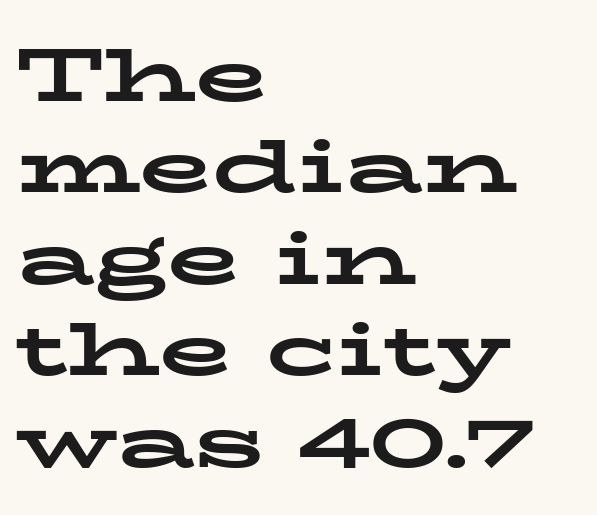
The space directly below the letters is spotless. The sample has been set heavy, in full bold. The letters sit at their default tracking, neither squeezed nor spread. The rendering uses natural spacing where letterforms have individual widths.
